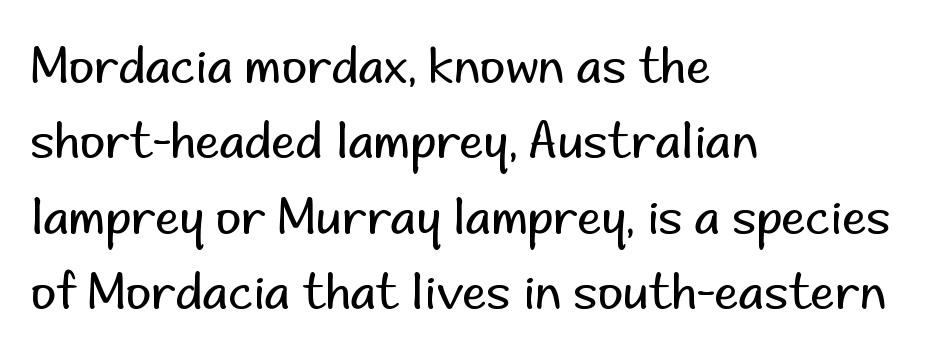
{"serif": "no", "italic": "no", "bold": "no", "weight": "regular", "width": "normal", "stroke_contrast": "low", "x_height": "small", "monospaced": "no", "underline": "no", "align": "left", "line_spacing": "normal", "line_spacing_ratio": 1.54, "letter_spacing": "normal", "letter_spacing_em": 0.0, "glyph_px": 49}
